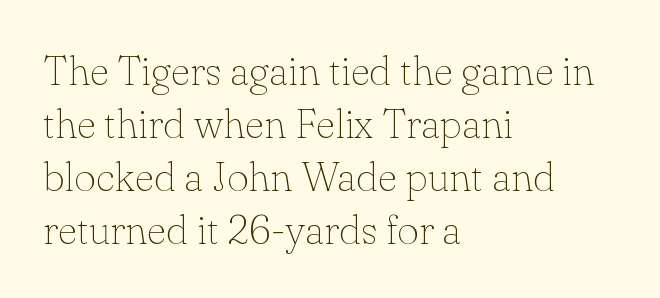
{"serif": "yes", "italic": "no", "bold": "no", "weight": "thin", "width": "normal", "stroke_contrast": "low", "x_height": "small", "monospaced": "no", "underline": "no", "align": "left", "line_spacing": "normal", "line_spacing_ratio": 1.26, "letter_spacing": "normal", "letter_spacing_em": 0.0, "glyph_px": 42}
